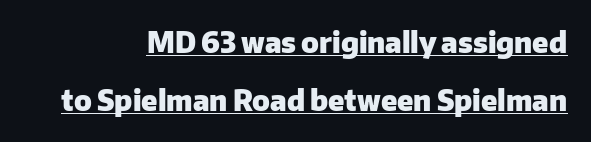
{"serif": "no", "italic": "no", "bold": "yes", "weight": "heavy", "width": "normal", "stroke_contrast": "low", "x_height": "medium", "monospaced": "no", "underline": "yes", "line_spacing": "loose", "line_spacing_ratio": 2.06, "letter_spacing": "normal", "letter_spacing_em": 0.0, "glyph_px": 28}
